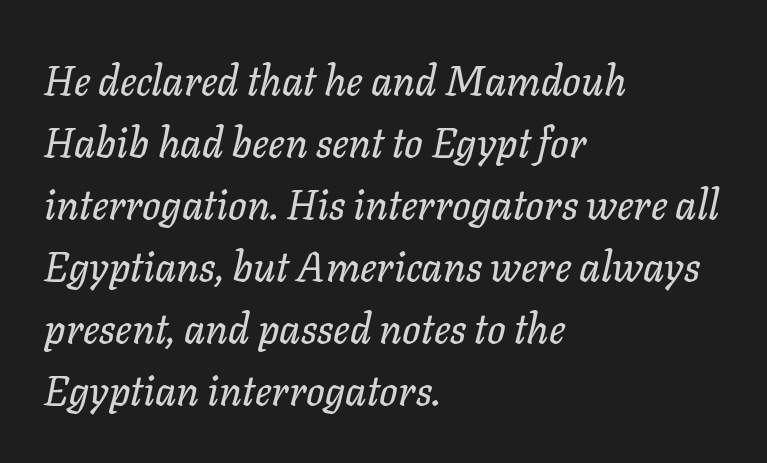
Is this a fixed-width face? No — the glyphs have proportional, varying widths. Standard letterfit; no display-style spreading of the glyphs. The string is rendered with underlining switched off. The rendering uses a moderate line-height, typical for paragraphs.
